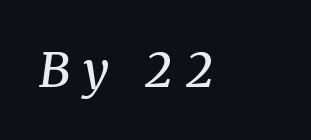
{"serif": "yes", "italic": "yes", "lean": "right", "slant_degrees": 8, "bold": "semi", "weight": "semibold", "width": "normal", "stroke_contrast": "medium", "x_height": "medium", "monospaced": "no", "underline": "no", "align": "left", "letter_spacing": "wide", "letter_spacing_em": 0.27, "glyph_px": 48}
